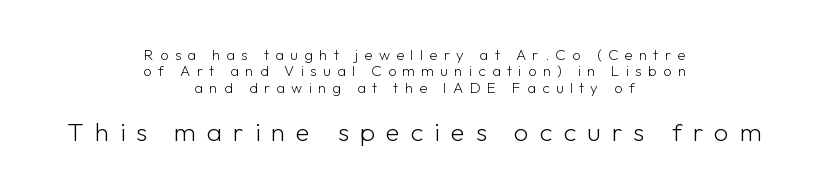
{"italic": "no", "bold": "no", "underline": "no", "align": "center", "line_spacing": "tight", "line_spacing_ratio": 1.09, "letter_spacing": "wide", "letter_spacing_em": 0.42, "larger_block": "second", "size_ratio": 1.73, "glyph_px": 26}
